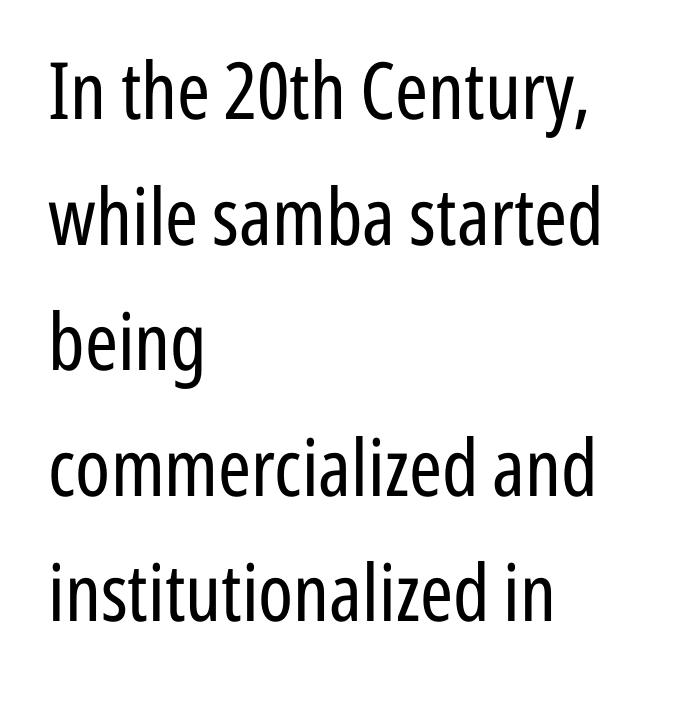
{"serif": "no", "italic": "no", "bold": "no", "weight": "regular", "width": "condensed", "stroke_contrast": "low", "x_height": "medium", "monospaced": "no", "underline": "no", "align": "left", "line_spacing": "normal", "line_spacing_ratio": 1.59, "letter_spacing": "normal", "letter_spacing_em": 0.0, "glyph_px": 79}
